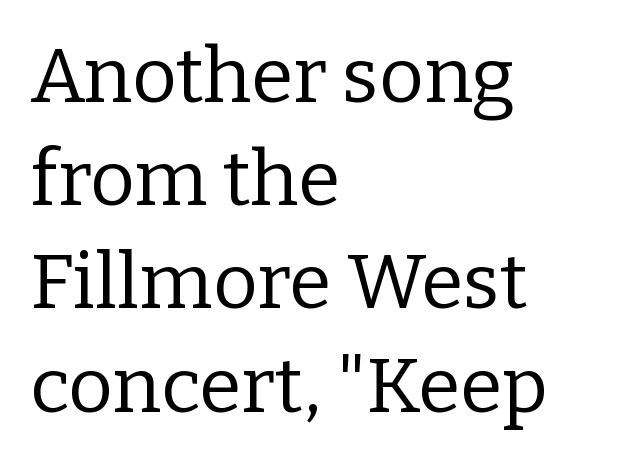
Q: Is the text bold? A: No.
Q: Is the text italic (slanted)? A: No, it is upright.
Q: Is the typeface a serif or a sans-serif typeface? A: Serif.
Q: Is the text underlined? A: No.
Q: How is the paragraph aligned? A: Left-aligned.
Q: Is the spacing between letters normal or unusually wide? A: Normal.
Q: Is the spacing between lines tight, normal or loose? A: Normal.
Q: Width (condensed, normal, or wide)? A: Normal.
Q: Stroke contrast? A: Low.
Q: x-height? A: Medium.
Q: Monospaced? A: No.
